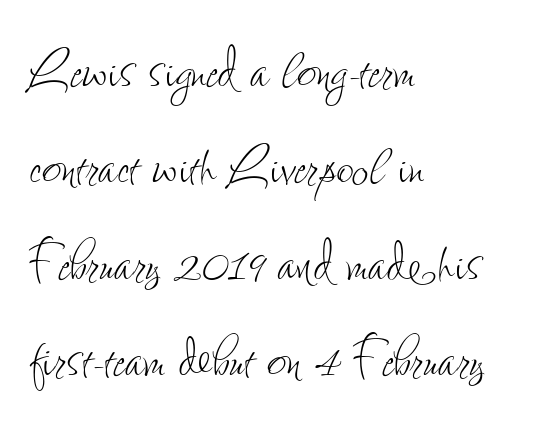
The image shows 67 px thin, condensed type; set left-aligned, normal line spacing (1.44x), normal letter spacing, not underlined; low stroke contrast and a small x-height.
